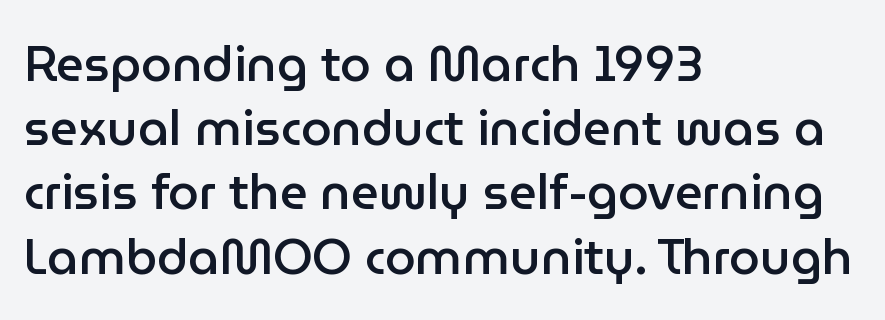
Q: Is the text bold? A: Semi-bold.
Q: Is the text italic (slanted)? A: No, it is upright.
Q: Is the typeface a serif or a sans-serif typeface? A: Sans-serif.
Q: Is the text underlined? A: No.
Q: How is the paragraph aligned? A: Left-aligned.
Q: Is the spacing between letters normal or unusually wide? A: Normal.
Q: Is the spacing between lines tight, normal or loose? A: Normal.
Q: Width (condensed, normal, or wide)? A: Normal.
Q: Stroke contrast? A: Low.
Q: x-height? A: Medium.
Q: Monospaced? A: No.
